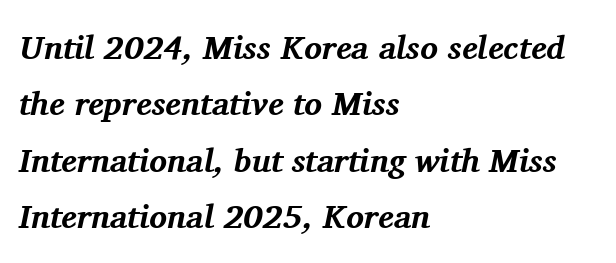
Q: Is the text bold? A: Yes.
Q: Is the text italic (slanted)? A: Yes, it leans right by about 11 degrees.
Q: Is the typeface a serif or a sans-serif typeface? A: Serif.
Q: Is the text underlined? A: No.
Q: How is the paragraph aligned? A: Left-aligned.
Q: Is the spacing between letters normal or unusually wide? A: Normal.
Q: Width (condensed, normal, or wide)? A: Normal.
Q: Stroke contrast? A: Medium.
Q: x-height? A: Medium.
Q: Monospaced? A: No.
